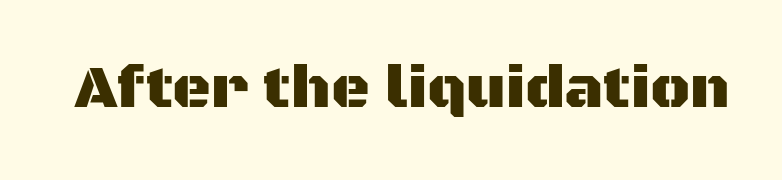
Q: Is the text italic (slanted)? A: No, it is upright.
Q: Is the typeface a serif or a sans-serif typeface? A: Sans-serif.
Q: Is the text underlined? A: No.
Q: Is the spacing between letters normal or unusually wide? A: Normal.
Q: Width (condensed, normal, or wide)? A: Normal.
Q: Stroke contrast? A: Medium.
Q: x-height? A: Large.
Q: Monospaced? A: No.
